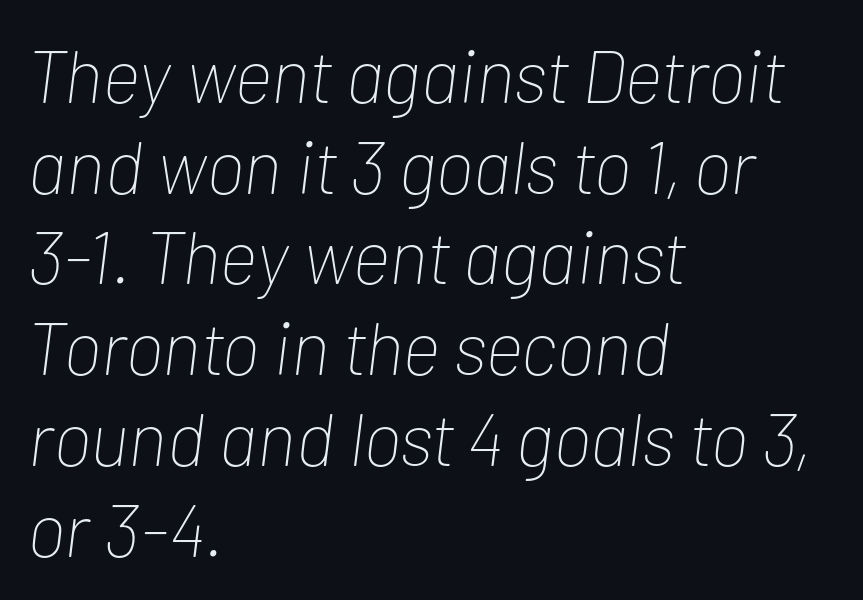
The passage shown is not underscored anywhere. Would a proofreader flag this as italicized? Yes. Every row of glyphs begins at an identical x-position on the left. Proportional: the letters do not fall into vertical columns.
